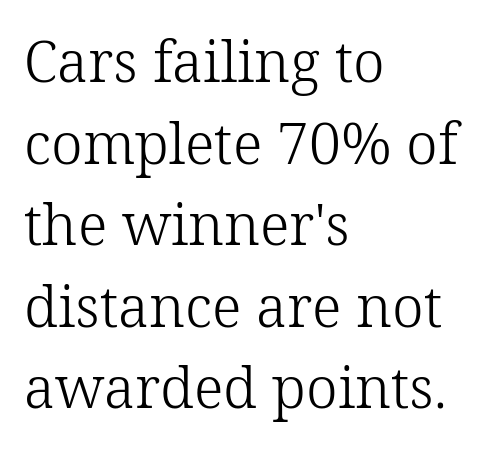
The zone under the glyphs is completely vacant. Proportional: the letters do not fall into vertical columns. Each stroke keeps to a modest, everyday thickness or less. All the whitespace from short lines collects on the right. Serifs: yes, visible at the terminals of the letterforms. A typesetter would call this zero additional tracking.
